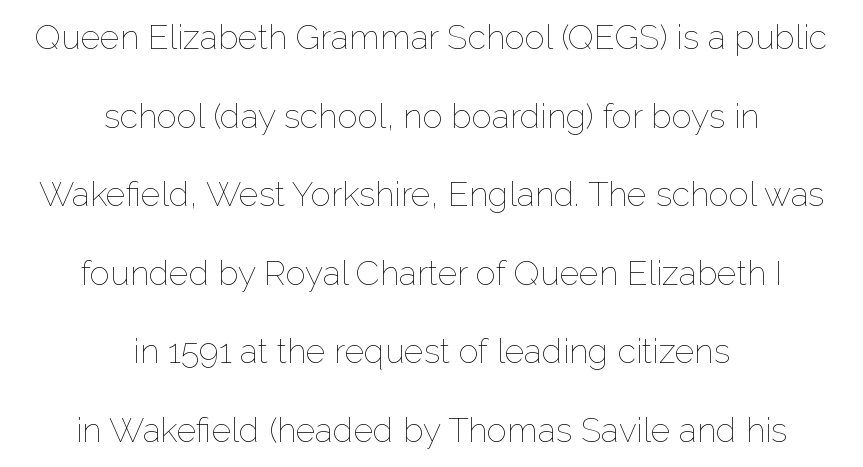
The image shows 34 px thin type, upright; set centered, loose line spacing (2.31x), normal letter spacing, not underlined; low stroke contrast and a medium x-height.
